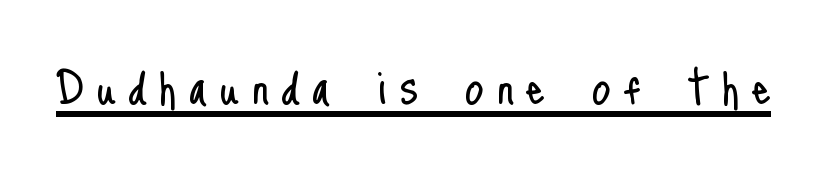
The image shows 61 px light, condensed sans-serif type, upright; set unusually wide letter spacing (+0.2 em), underlined; low stroke contrast and a small x-height.
